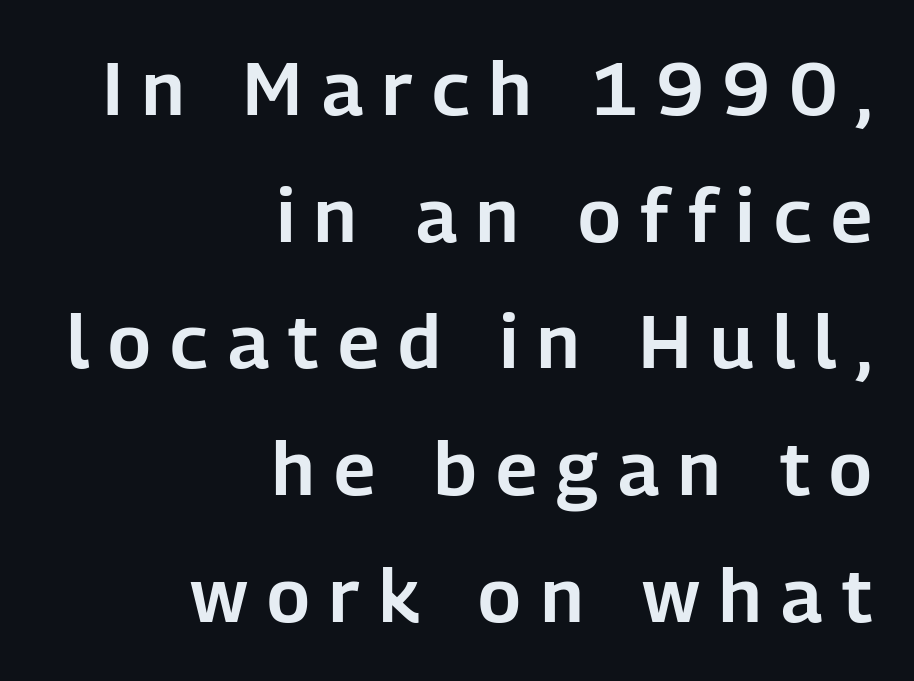
The image shows 75 px sans-serif type, upright; set right-aligned, normal line spacing (1.69x), unusually wide letter spacing (+0.26 em), not underlined; low stroke contrast and a medium x-height.
